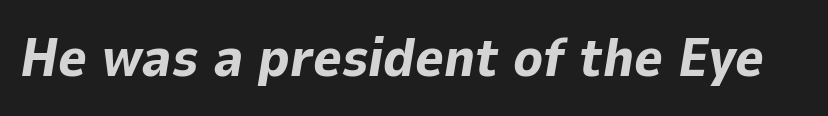
These lines carry a lot of weight — the face is fully bold. Words float on clear page, feet unadorned. Standard letterfit; no display-style spreading of the glyphs. In terms of posture, this sample is oblique. These lines are rendered in a variable-pitch font.
